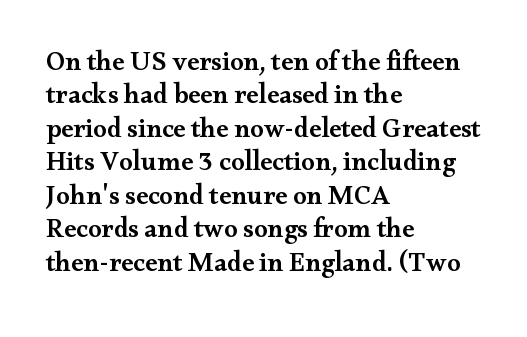
Q: Is the text bold? A: Semi-bold.
Q: Is the text italic (slanted)? A: No, it is upright.
Q: Is the text underlined? A: No.
Q: How is the paragraph aligned? A: Left-aligned.
Q: Is the spacing between letters normal or unusually wide? A: Normal.
